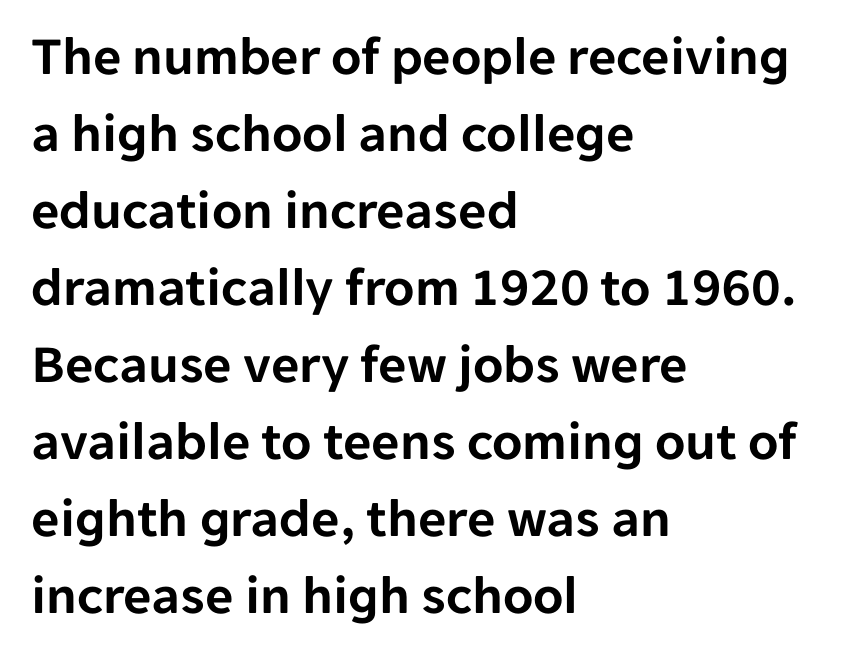
The image shows 55 px sans-serif type, upright; set left-aligned, normal line spacing (1.4x), normal letter spacing, not underlined; low stroke contrast and a medium x-height.
